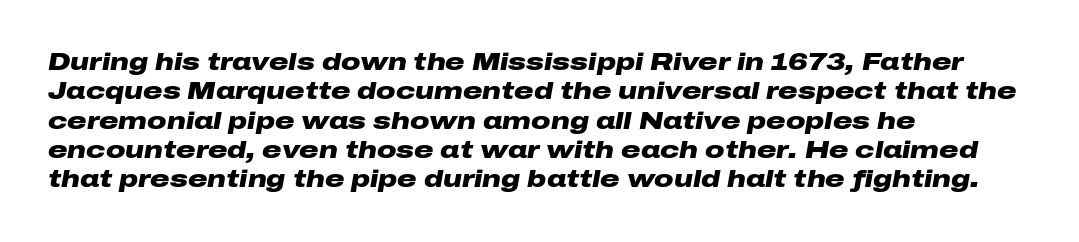
The image shows 24 px bold type, italic (leaning right); set left-aligned, line spacing 1.22x, normal letter spacing, not underlined.
